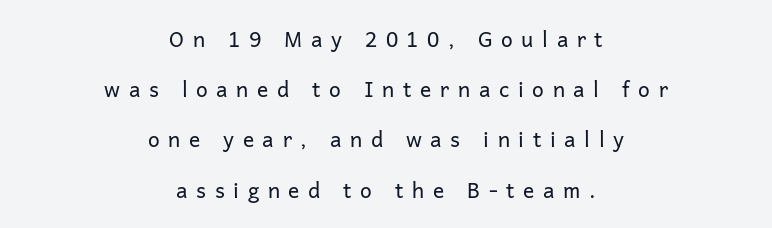
The image shows 21 px text type, upright; set centered, loose line spacing (2.39x), unusually wide letter spacing (+0.41 em), not underlined.
